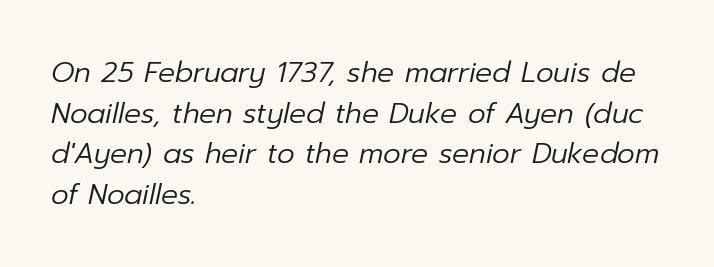
Q: Is the text bold? A: No.
Q: Is the text italic (slanted)? A: Yes, it leans right by about 12 degrees.
Q: Is the text underlined? A: No.
Q: How is the paragraph aligned? A: Left-aligned.
Q: Is the spacing between letters normal or unusually wide? A: Normal.
Q: Is the spacing between lines tight, normal or loose? A: Normal.
Q: Width (condensed, normal, or wide)? A: Normal.
Q: Stroke contrast? A: Low.
Q: x-height? A: Medium.
Q: Monospaced? A: No.
